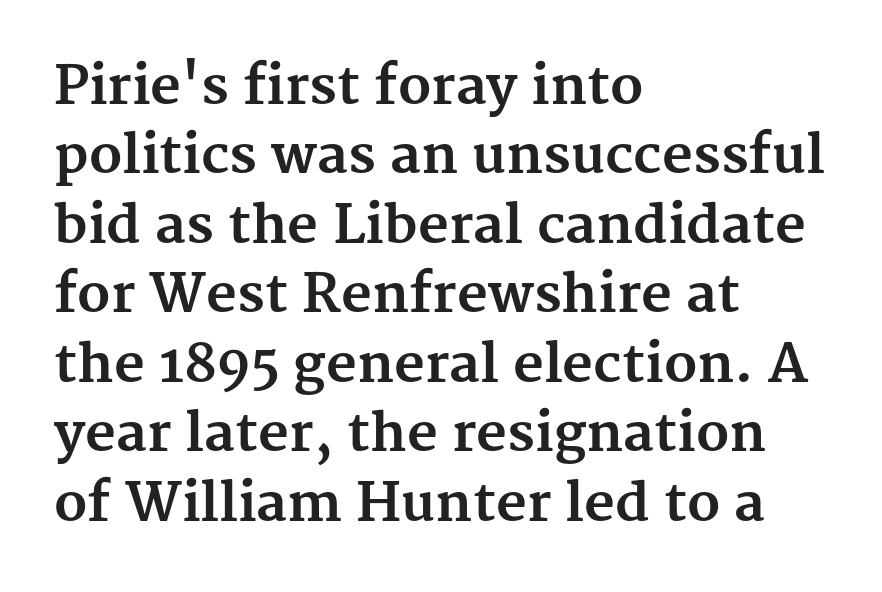
The image shows 53 px bold serif type, upright; set left-aligned, normal line spacing (1.31x), normal letter spacing, not underlined; medium stroke contrast and a medium x-height.
